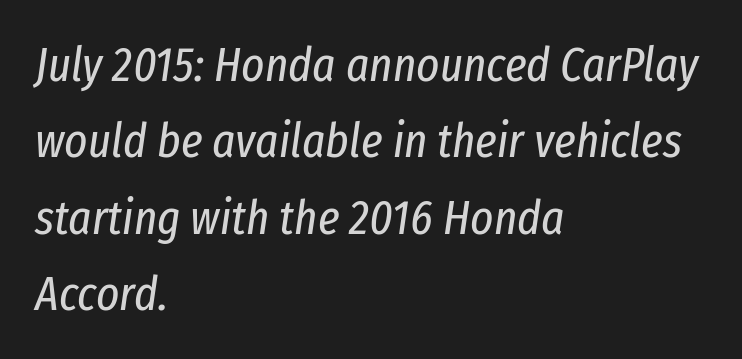
Characters are canted at an angle relative to the baseline's perpendicular. Notice how the passage keeps a crisp vertical edge on the left only. The passage shown is typed in a proportional face where columns would drift. The passage shown is not bold in any degree. Nobody drew a line under any word here. In terms of letterspacing, this is plain default setting.
